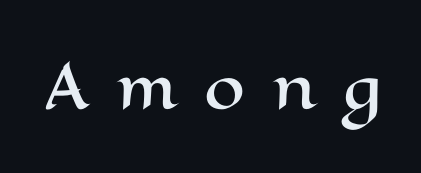
{"italic": "no", "width": "wide", "stroke_contrast": "high", "x_height": "medium", "monospaced": "no", "underline": "no", "letter_spacing": "wide", "letter_spacing_em": 0.45, "glyph_px": 59}
